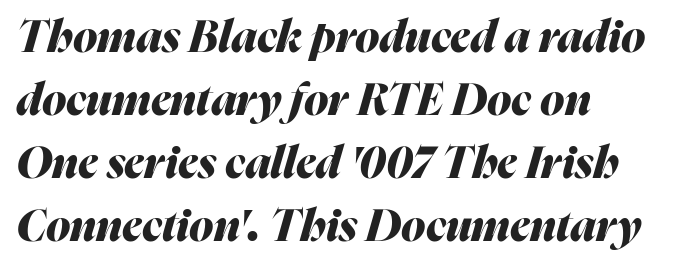
In terms of leading, this rendering sits right in the middle. This sample is left-justified, so line endings fall wherever the words run out. Heft: maximum for text — a bold. The passage shown is typed in a proportional face where columns would drift. It's the slanting kind of type. The passage shown has conventional tracking throughout.
